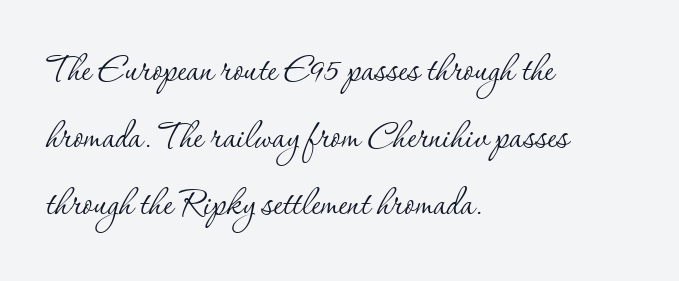
{"serif": "yes", "bold": "no", "weight": "thin", "width": "normal", "stroke_contrast": "low", "x_height": "small", "monospaced": "no", "underline": "no", "align": "left", "line_spacing": "normal", "line_spacing_ratio": 1.46, "letter_spacing": "normal", "letter_spacing_em": 0.0, "glyph_px": 46}
